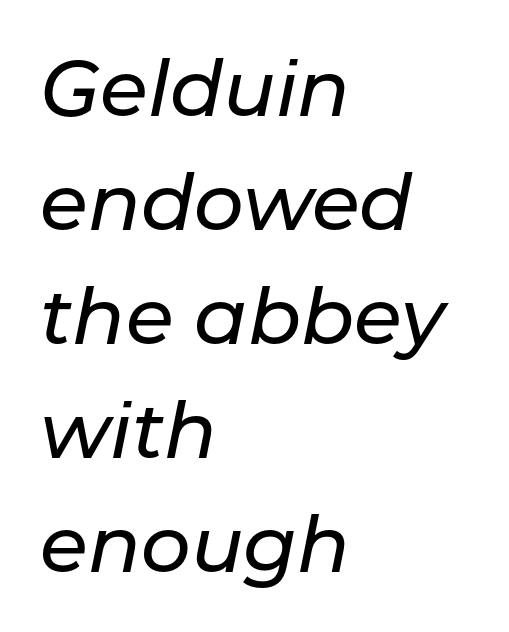
Q: Is the text italic (slanted)? A: Yes, it leans right by about 11 degrees.
Q: Is the text underlined? A: No.
Q: How is the paragraph aligned? A: Left-aligned.
Q: Is the spacing between letters normal or unusually wide? A: Normal.
Q: Is the spacing between lines tight, normal or loose? A: Normal.
Q: Width (condensed, normal, or wide)? A: Normal.
Q: Stroke contrast? A: Low.
Q: x-height? A: Medium.
Q: Monospaced? A: No.
